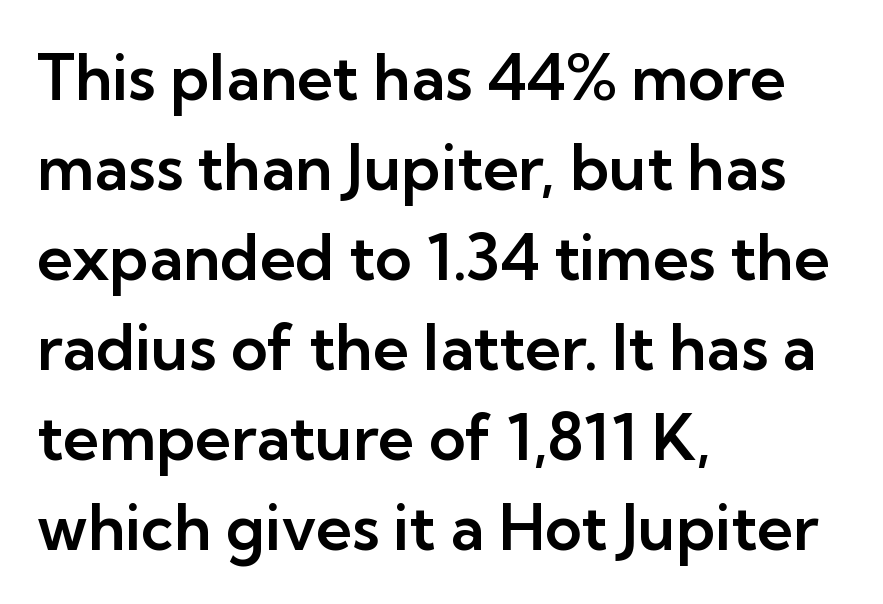
Line beginnings align vertically; line endings do not. Typographically, this falls in the sans-serif category. The space directly below the letters is spotless. Tracking value appears to be zero — textbook default spacing.
